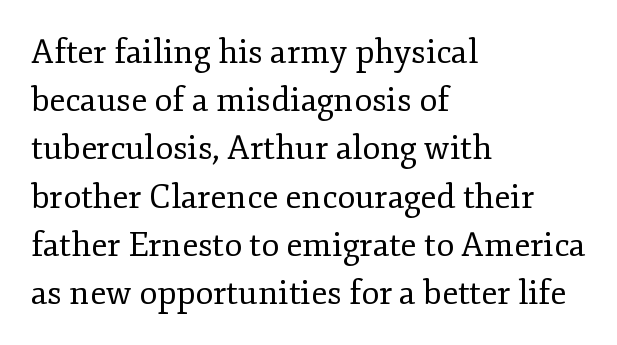
{"serif": "yes", "italic": "no", "bold": "no", "weight": "regular", "width": "normal", "stroke_contrast": "low", "x_height": "small", "monospaced": "no", "underline": "no", "align": "left", "line_spacing": "normal", "line_spacing_ratio": 1.46, "letter_spacing": "normal", "letter_spacing_em": 0.0, "glyph_px": 33}
